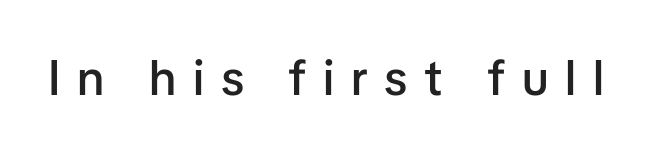
Unlike italic type, these characters show no tilt at all. The passage shown is typed in a proportional face where columns would drift. The rendering shows plain stroke endings on the letterforms — a sans-serif design. The area under the type is left untouched. This is the in-between weight designers call semibold or demi.
